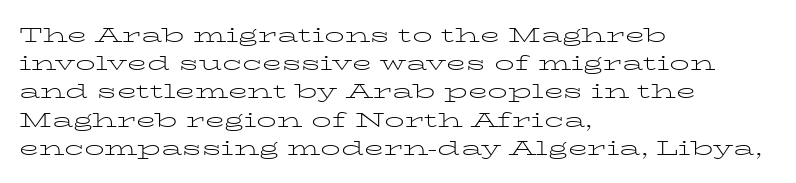
Nobody drew a line under any word here. When letters stand straight like this, we call the style roman or upright. The lines sit at an ordinary, default distance from one another. Summary of weight: not heavy and not bold.
